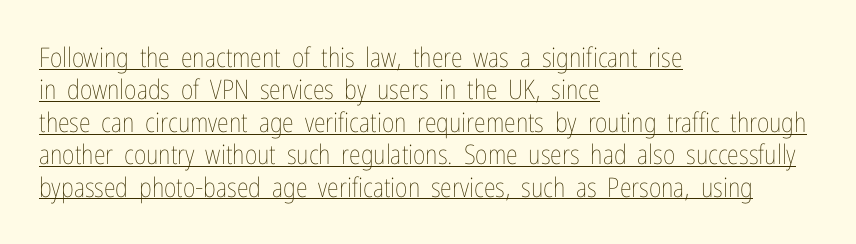
The letters look calm and open, with moderate or lighter stems. These lines were composed using upright roman letters. Between one letter and the next there's only the usual sliver of space. A baseline rule has been typeset under these characters.
